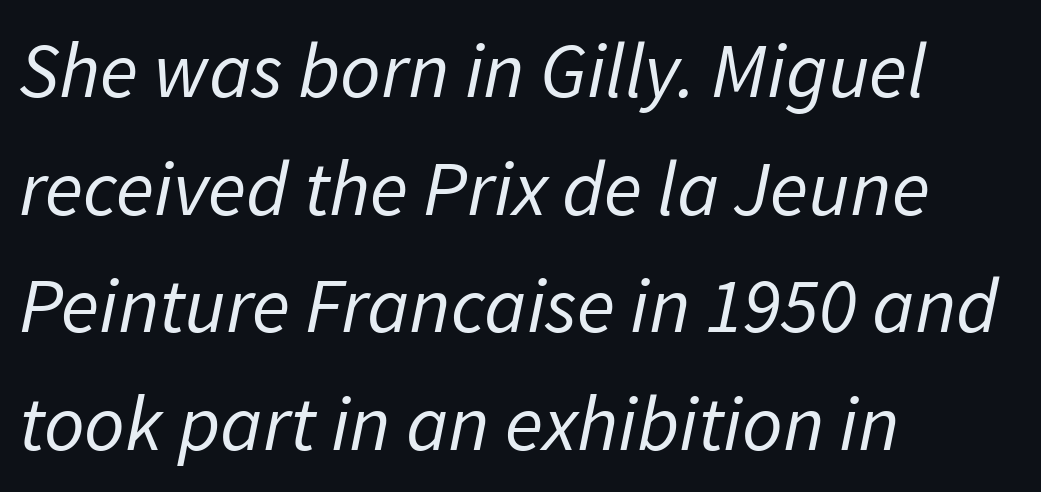
{"italic": "yes", "lean": "right", "slant_degrees": 11, "bold": "no", "weight": "regular", "width": "normal", "stroke_contrast": "low", "x_height": "medium", "monospaced": "no", "underline": "no", "align": "left", "line_spacing": "normal", "line_spacing_ratio": 1.49, "letter_spacing": "normal", "letter_spacing_em": 0.0, "glyph_px": 79}
